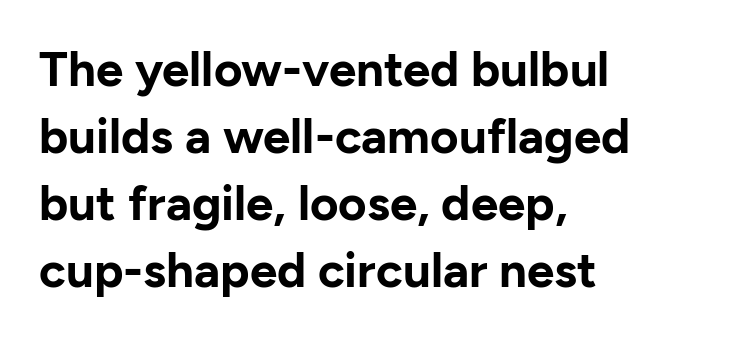
{"serif": "no", "italic": "no", "bold": "yes", "weight": "bold", "width": "normal", "stroke_contrast": "low", "x_height": "medium", "monospaced": "no", "underline": "no", "align": "left", "line_spacing": "normal", "line_spacing_ratio": 1.37, "letter_spacing": "normal", "letter_spacing_em": 0.0, "glyph_px": 49}
